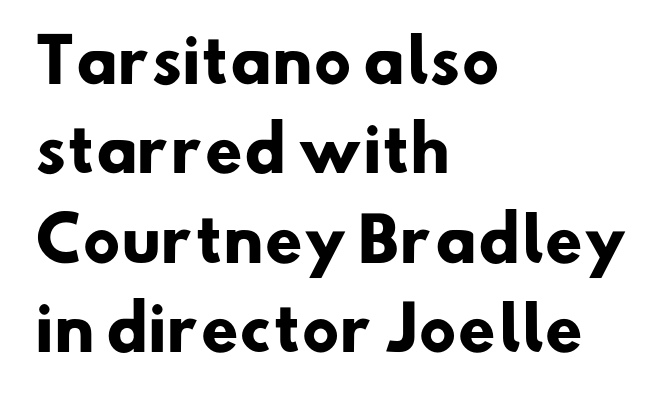
{"serif": "no", "bold": "yes", "weight": "heavy", "width": "normal", "stroke_contrast": "low", "x_height": "small", "monospaced": "no", "underline": "no", "align": "left", "line_spacing": "normal", "line_spacing_ratio": 1.49, "letter_spacing": "normal", "letter_spacing_em": 0.0, "glyph_px": 60}
